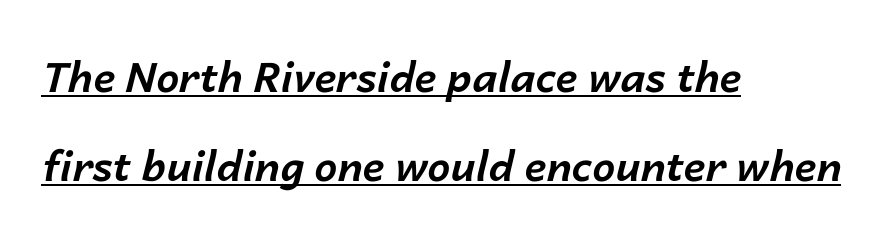
Each word holds together tightly as a unit, with standard inter-letter gaps. The glyphs are accompanied by a horizontal stroke just below them. Reading down the column, the eye jumps a long way to each next line. Here the designer chose a conventional face with non-uniform glyph widths.
